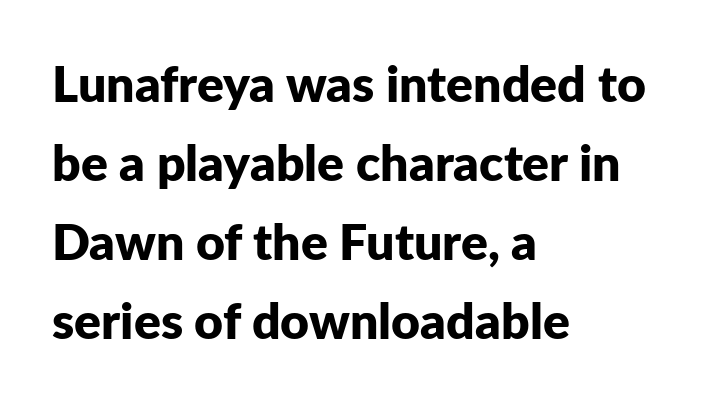
Q: Is the text bold? A: Yes.
Q: Is the text italic (slanted)? A: No, it is upright.
Q: Is the typeface a serif or a sans-serif typeface? A: Sans-serif.
Q: Is the text underlined? A: No.
Q: How is the paragraph aligned? A: Left-aligned.
Q: Is the spacing between letters normal or unusually wide? A: Normal.
Q: Is the spacing between lines tight, normal or loose? A: Normal.
Q: Width (condensed, normal, or wide)? A: Normal.
Q: Stroke contrast? A: Low.
Q: x-height? A: Medium.
Q: Monospaced? A: No.
